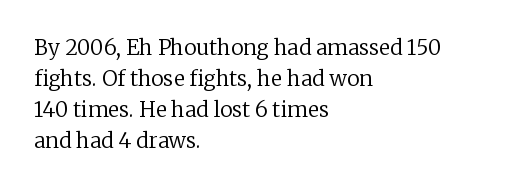
No chunkiness to these letters — they're not bold. The area under the type is left untouched. This rendering uses left alignment, leaving the right contour irregular. The font's upright variant was chosen for this text. Compared with typical body copy, the letter spacing here is the same.
